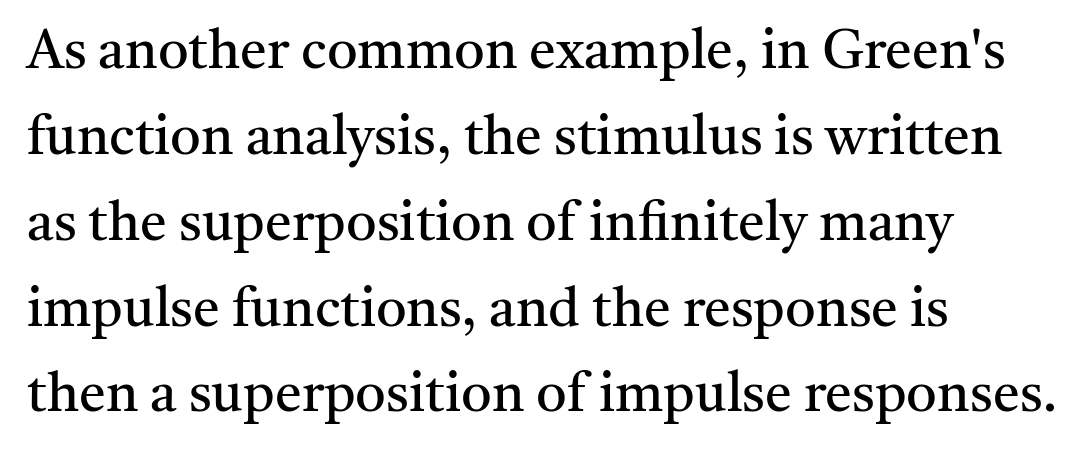
{"serif": "yes", "italic": "no", "bold": "no", "weight": "regular", "width": "normal", "stroke_contrast": "medium", "x_height": "medium", "monospaced": "no", "underline": "no", "align": "left", "line_spacing": "normal", "line_spacing_ratio": 1.59, "letter_spacing": "normal", "letter_spacing_em": 0.0, "glyph_px": 54}
